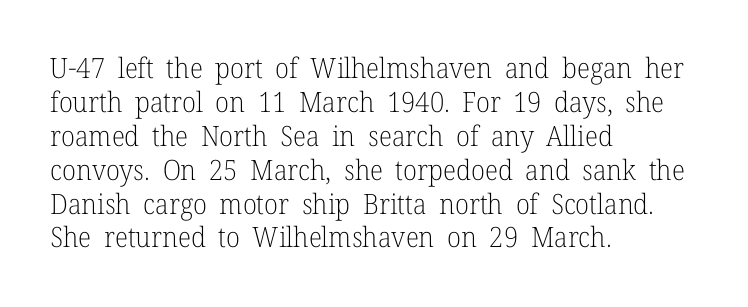
{"serif": "yes", "italic": "no", "bold": "no", "weight": "light", "width": "normal", "stroke_contrast": "low", "x_height": "medium", "monospaced": "no", "underline": "no", "align": "left", "line_spacing_ratio": 1.21, "letter_spacing": "normal", "letter_spacing_em": 0.0, "glyph_px": 28}
